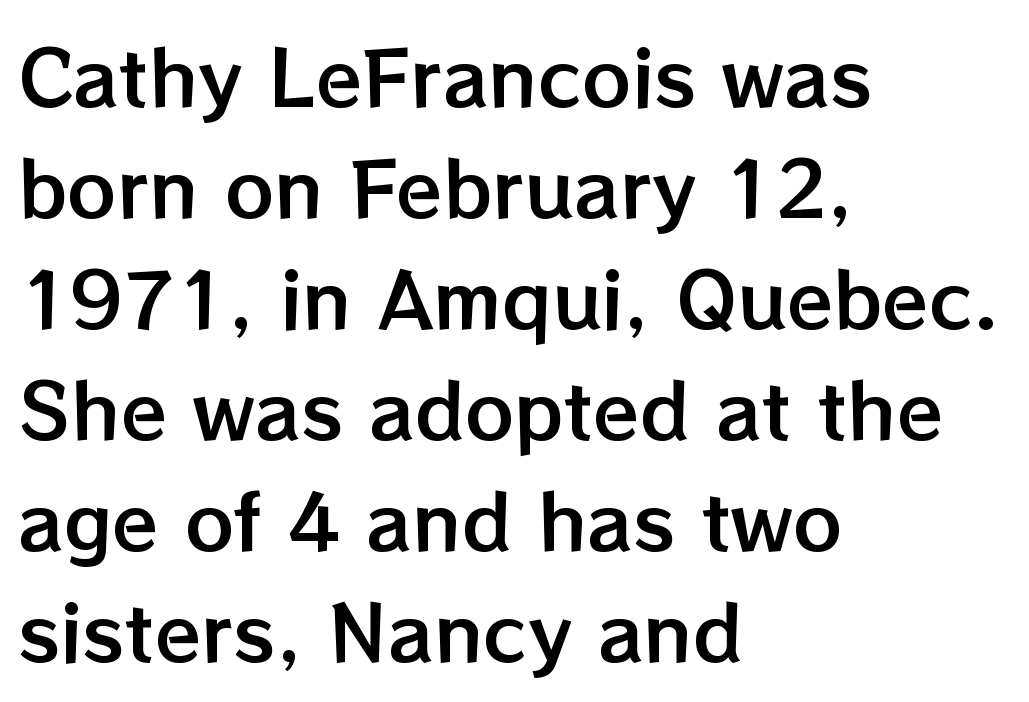
{"italic": "no", "width": "normal", "stroke_contrast": "low", "x_height": "medium", "monospaced": "no", "underline": "no", "align": "left", "line_spacing": "normal", "line_spacing_ratio": 1.46, "letter_spacing": "normal", "letter_spacing_em": 0.0, "glyph_px": 76}
